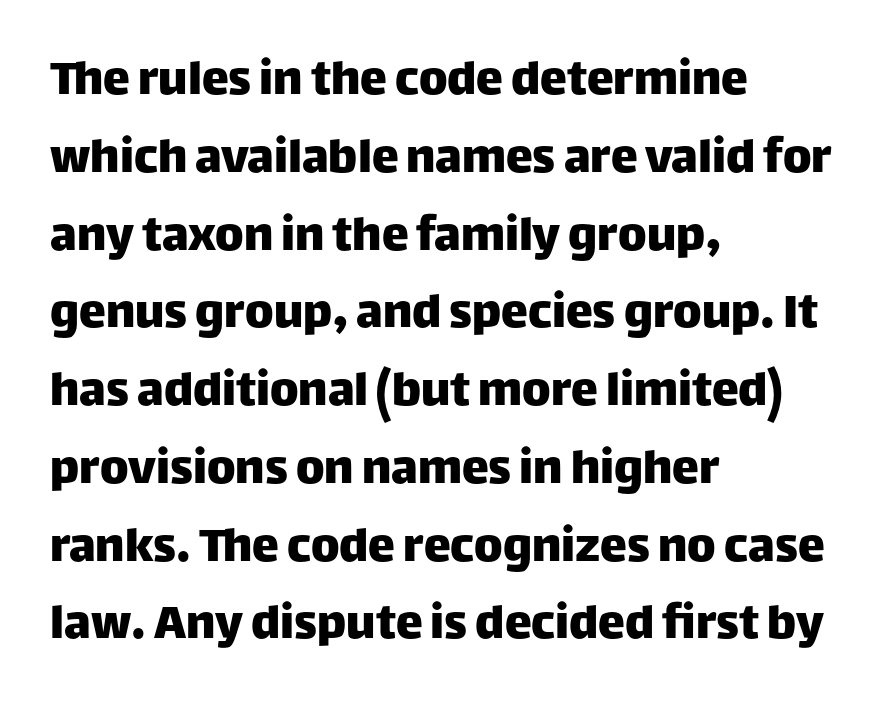
{"serif": "no", "italic": "no", "width": "normal", "stroke_contrast": "low", "x_height": "large", "monospaced": "no", "underline": "no", "align": "left", "line_spacing": "normal", "line_spacing_ratio": 1.44, "letter_spacing": "normal", "letter_spacing_em": 0.0, "glyph_px": 54}
